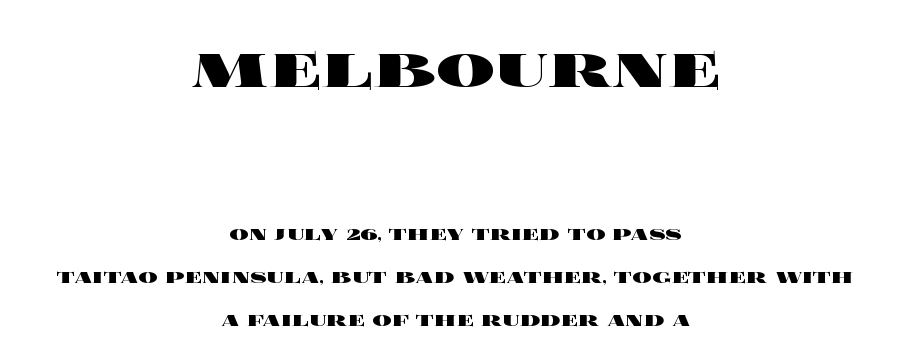
Q: Is the text bold? A: Yes.
Q: Is the text italic (slanted)? A: No, it is upright.
Q: Is the text underlined? A: No.
Q: How is the paragraph aligned? A: Centered.
Q: Is the spacing between letters normal or unusually wide? A: Normal.
Q: Which block of text is set in a larger size, the first (top) or the second (bottom)? A: The first (top) one.
Q: Width (condensed, normal, or wide)? A: Wide.
Q: x-height? A: Large.
Q: Monospaced? A: No.
